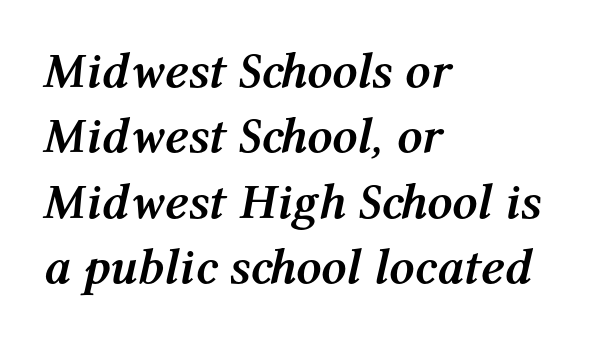
Q: Is the text bold? A: Yes.
Q: Is the text italic (slanted)? A: Yes, it leans right by about 12 degrees.
Q: Is the text underlined? A: No.
Q: How is the paragraph aligned? A: Left-aligned.
Q: Is the spacing between letters normal or unusually wide? A: Normal.
Q: Is the spacing between lines tight, normal or loose? A: Normal.
Q: Width (condensed, normal, or wide)? A: Normal.
Q: Stroke contrast? A: Medium.
Q: x-height? A: Medium.
Q: Monospaced? A: No.
